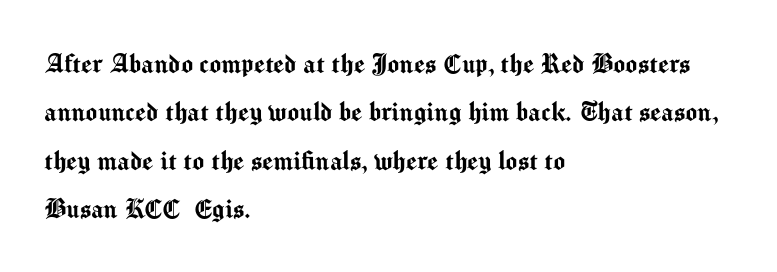
{"serif": "no", "italic": "no", "width": "normal", "stroke_contrast": "medium", "x_height": "medium", "monospaced": "no", "underline": "no", "align": "left", "line_spacing": "normal", "line_spacing_ratio": 1.56, "letter_spacing": "normal", "letter_spacing_em": 0.0, "glyph_px": 31}
